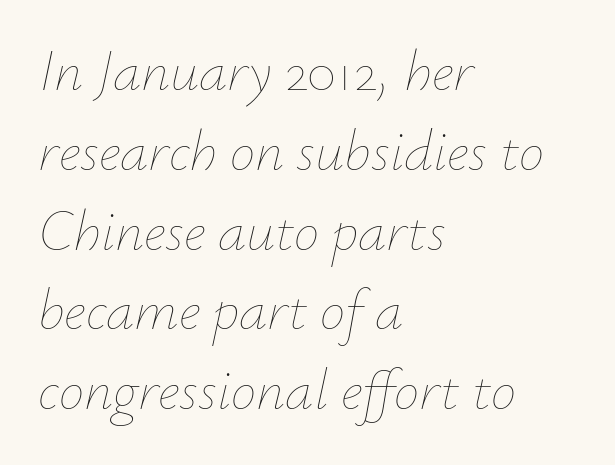
Q: Is the text bold? A: No.
Q: Is the text italic (slanted)? A: Yes, it leans right by about 12 degrees.
Q: Is the text underlined? A: No.
Q: How is the paragraph aligned? A: Left-aligned.
Q: Is the spacing between letters normal or unusually wide? A: Normal.
Q: Is the spacing between lines tight, normal or loose? A: Normal.
Q: Width (condensed, normal, or wide)? A: Normal.
Q: Stroke contrast? A: Low.
Q: x-height? A: Small.
Q: Monospaced? A: No.
